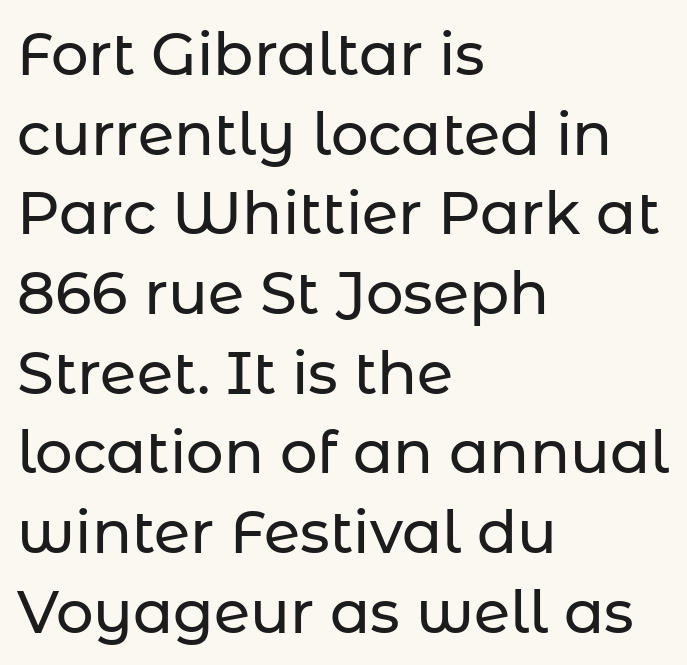
Regarding leading, the lines here are spaced in the standard way. The text was rendered using a sans face with plain stroke endings. No italicization has been applied; the sample stays upright. Look at the tracking — it's just the regular setting, nothing added.
